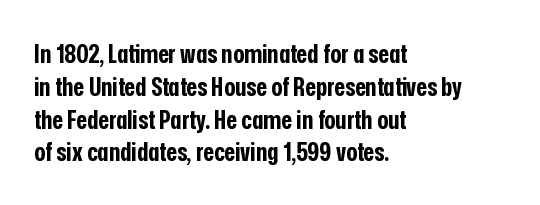
The image shows 26 px bold type, upright; set left-aligned, normal line spacing (1.26x), normal letter spacing, not underlined.
